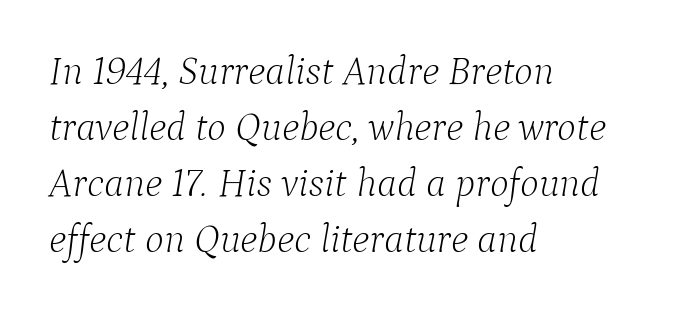
{"serif": "yes", "italic": "yes", "lean": "right", "slant_degrees": 9, "bold": "no", "weight": "light", "width": "normal", "stroke_contrast": "low", "x_height": "medium", "monospaced": "no", "underline": "no", "align": "left", "line_spacing": "normal", "line_spacing_ratio": 1.4, "letter_spacing": "normal", "letter_spacing_em": 0.0, "glyph_px": 40}
